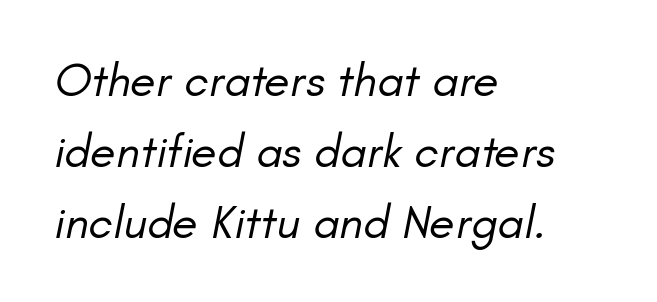
{"italic": "yes", "lean": "right", "slant_degrees": 11, "bold": "no", "weight": "regular", "width": "normal", "stroke_contrast": "low", "x_height": "small", "monospaced": "no", "underline": "no", "align": "left", "line_spacing": "normal", "line_spacing_ratio": 1.51, "letter_spacing": "normal", "letter_spacing_em": 0.0, "glyph_px": 47}
